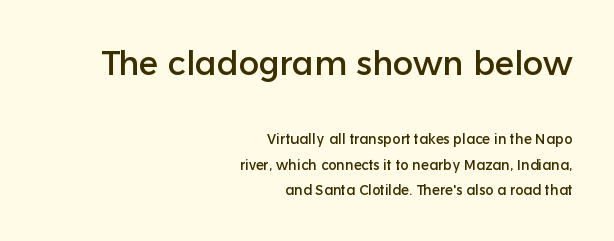
{"serif": "no", "italic": "no", "width": "normal", "stroke_contrast": "low", "x_height": "medium", "monospaced": "no", "underline": "no", "align": "right", "line_spacing_ratio": 1.8, "letter_spacing": "normal", "letter_spacing_em": 0.0, "larger_block": "first", "size_ratio": 2.43, "glyph_px": 34}
